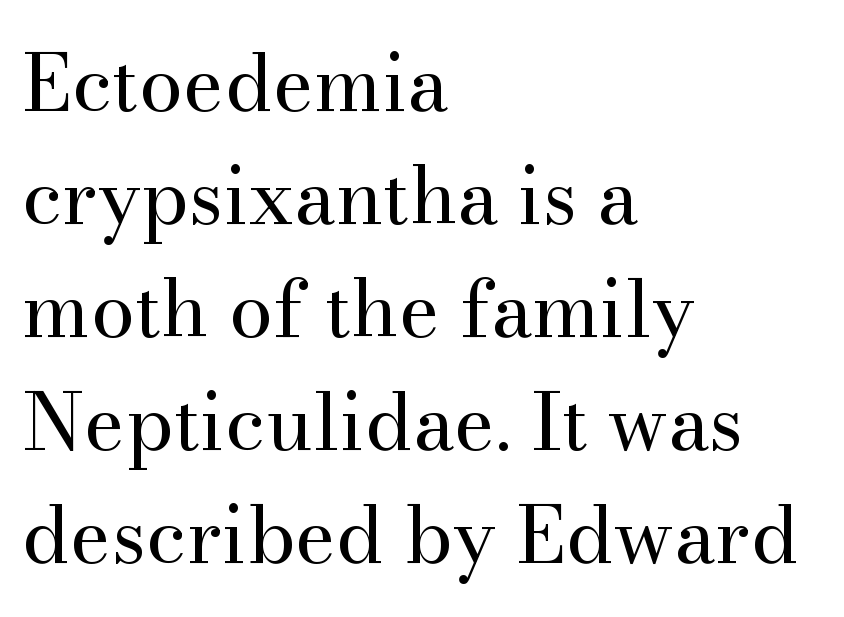
The image shows 79 px regular-weight serif type, upright; set left-aligned, normal line spacing (1.43x), normal letter spacing, not underlined; medium stroke contrast and a small x-height.
